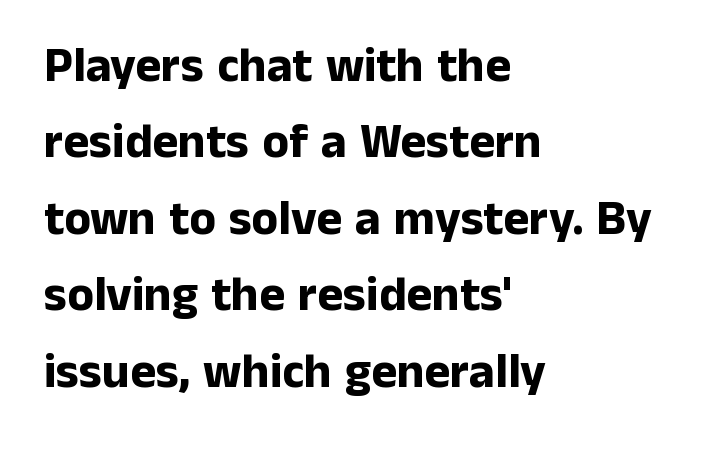
{"serif": "no", "italic": "no", "bold": "yes", "weight": "bold", "width": "normal", "stroke_contrast": "low", "x_height": "medium", "monospaced": "no", "underline": "no", "align": "left", "line_spacing": "normal", "line_spacing_ratio": 1.56, "letter_spacing": "normal", "letter_spacing_em": 0.0, "glyph_px": 49}
